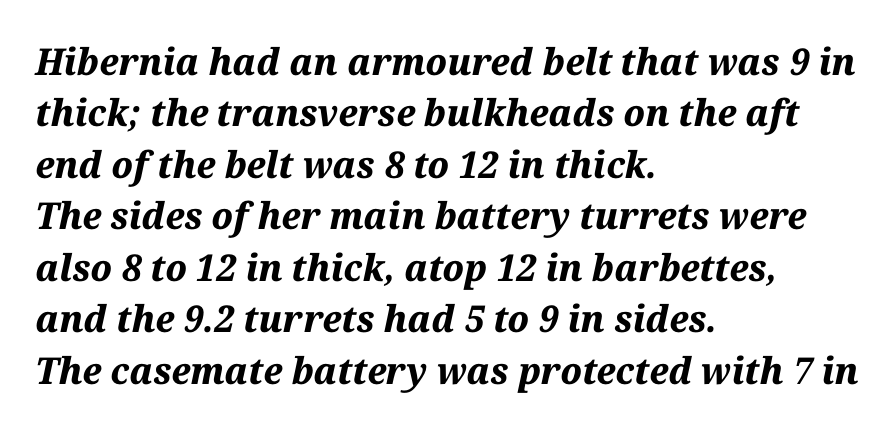
{"italic": "yes", "lean": "right", "slant_degrees": 12, "bold": "yes", "weight": "bold", "width": "normal", "stroke_contrast": "medium", "x_height": "medium", "monospaced": "no", "underline": "no", "align": "left", "line_spacing": "normal", "line_spacing_ratio": 1.39, "letter_spacing": "normal", "letter_spacing_em": 0.0, "glyph_px": 37}
